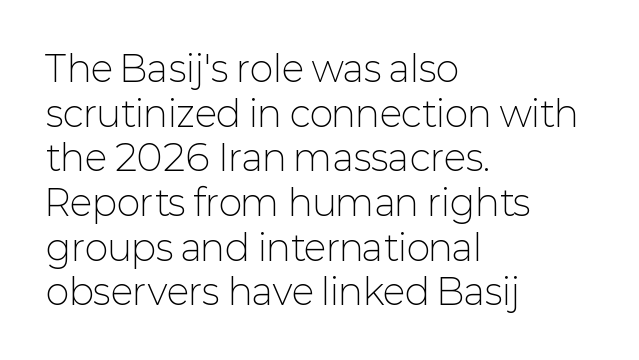
The image shows 36 px light sans-serif type, upright; set left-aligned, line spacing 1.24x, normal letter spacing, not underlined; low stroke contrast and a medium x-height.
